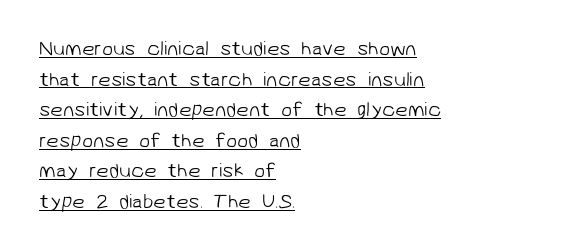
{"bold": "no", "underline": "yes", "align": "left", "line_spacing": "normal", "line_spacing_ratio": 1.53, "letter_spacing": "normal", "letter_spacing_em": 0.0, "glyph_px": 20}
